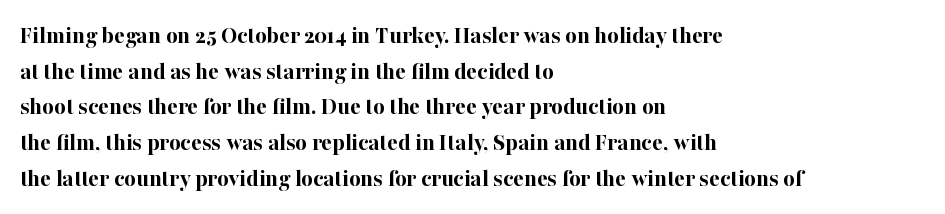
This rendering leaves character spacing at its baseline value. Any mark beneath the type? The region is blank. This is roman type, the default non-slanted kind. Pretty heavy lettering here — definitely bold. Notice how descenders clear the ascenders below comfortably — that's standard leading. All the whitespace from short lines collects on the right.
